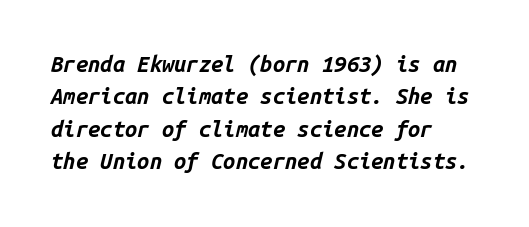
The image shows 22 px bold type, italic (leaning right); set left-aligned, normal line spacing (1.47x), normal letter spacing, not underlined.
